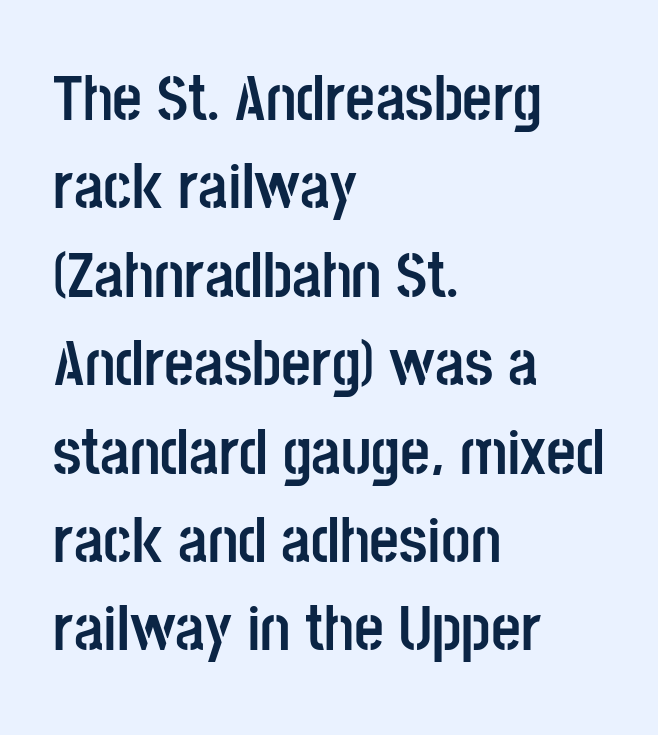
Characters follow at the spacing the type designer built in. Note the varied advance widths — an 'i' is clearly narrower than an 'm'. The face used here is a sans, in the tradition of grotesques and geometrics. All the whitespace from short lines collects on the right. A typesetter would mark this as roman, not italic.
